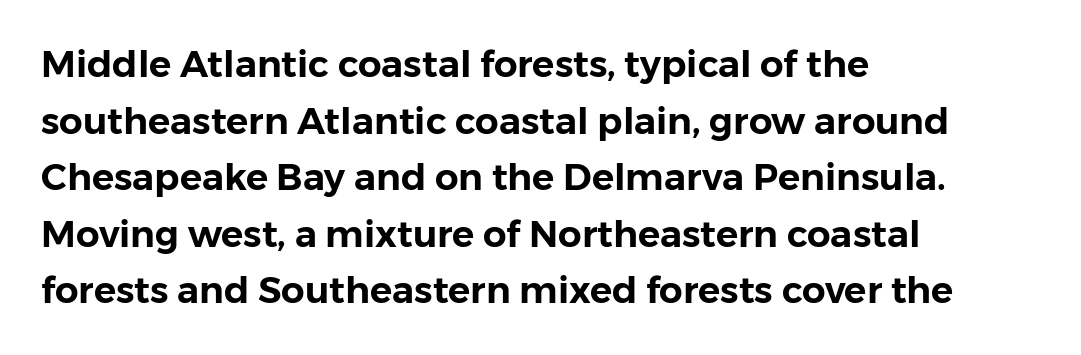
{"serif": "no", "italic": "no", "width": "normal", "stroke_contrast": "low", "x_height": "medium", "monospaced": "no", "underline": "no", "align": "left", "line_spacing": "normal", "line_spacing_ratio": 1.53, "letter_spacing": "normal", "letter_spacing_em": 0.0, "glyph_px": 37}
